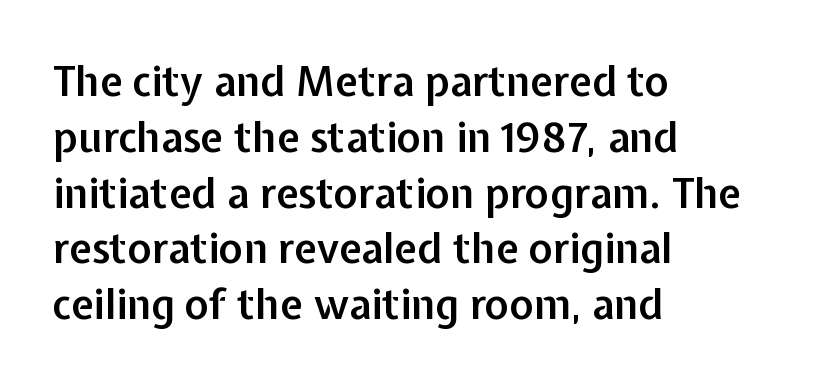
Q: Is the text bold? A: Semi-bold.
Q: Is the text italic (slanted)? A: No, it is upright.
Q: Is the typeface a serif or a sans-serif typeface? A: Sans-serif.
Q: Is the text underlined? A: No.
Q: How is the paragraph aligned? A: Left-aligned.
Q: Is the spacing between letters normal or unusually wide? A: Normal.
Q: Is the spacing between lines tight, normal or loose? A: Normal.
Q: Width (condensed, normal, or wide)? A: Normal.
Q: Stroke contrast? A: Low.
Q: x-height? A: Medium.
Q: Monospaced? A: No.
